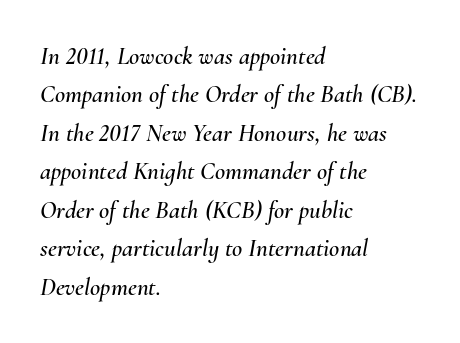
Q: Is the text italic (slanted)? A: Yes, it leans right by about 10 degrees.
Q: Is the text underlined? A: No.
Q: How is the paragraph aligned? A: Left-aligned.
Q: Is the spacing between letters normal or unusually wide? A: Normal.
Q: Is the spacing between lines tight, normal or loose? A: Normal.
